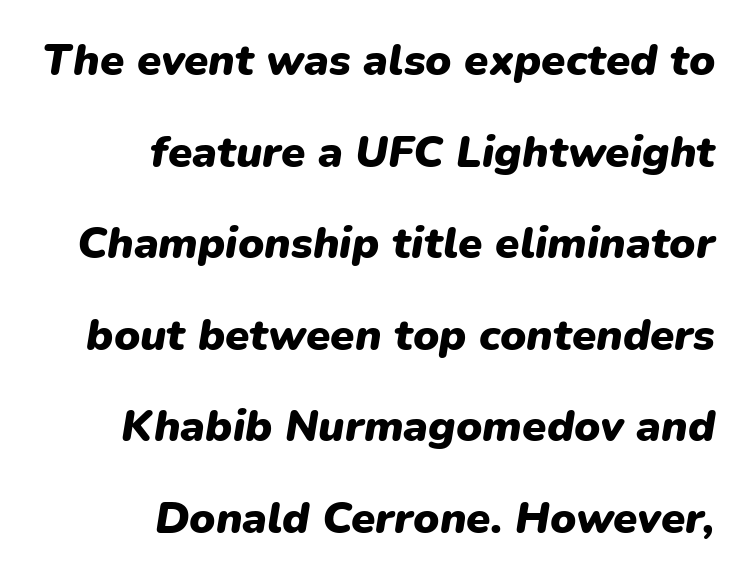
Each new line begins a long way beneath the previous one. Glyph-to-glyph distance matches everyday printed text. The font is running at its bold setting. Every character sits at an angle, as italics do.
